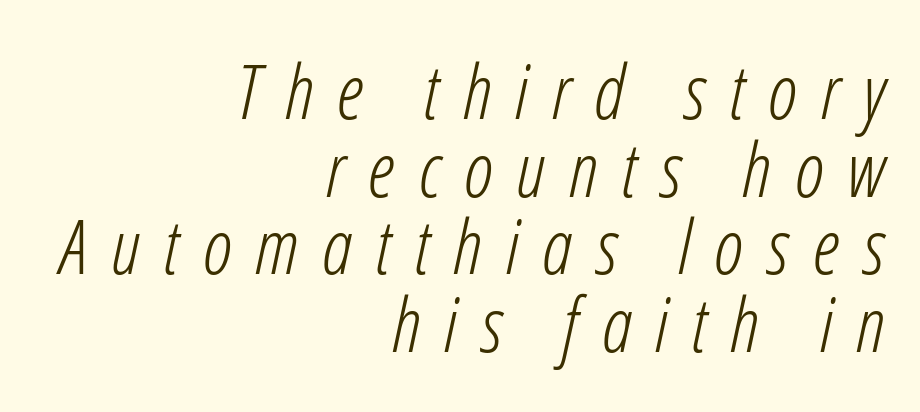
The letterforms sit at book weight or below. Short and long lines alike share a common ending point at right. Reading down the column, the eye jumps only a short way to each next line. Unmarked baselines from the first word to the last.
